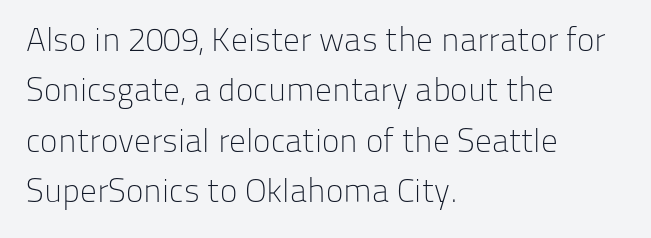
Weight class: somewhere from thin through regular. Honestly, the row spacing looks completely unremarkable. This sample has the flowing, uneven cadence of proportional lettering. A typesetter would call this zero additional tracking. Typeset ragged right — the left edge is the straight one. Honestly, there is no underline to notice here at all.
